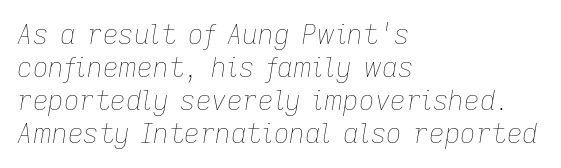
Letter spacing: default. No chunkiness to these letters — they're not bold. Letters rest on an invisible, unmarked baseline. The ragged edge is on the right, which tells us the setting is flush left.
